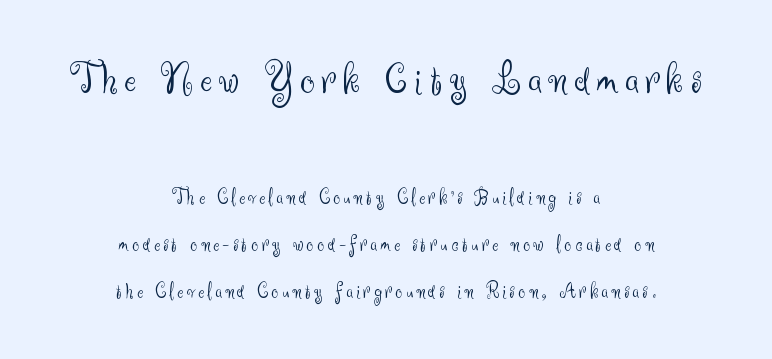
{"serif": "no", "italic": "no", "bold": "no", "weight": "light", "width": "normal", "stroke_contrast": "medium", "x_height": "small", "monospaced": "no", "underline": "no", "align": "center", "line_spacing": "loose", "line_spacing_ratio": 2.13, "larger_block": "first", "size_ratio": 2.05, "glyph_px": 45}
